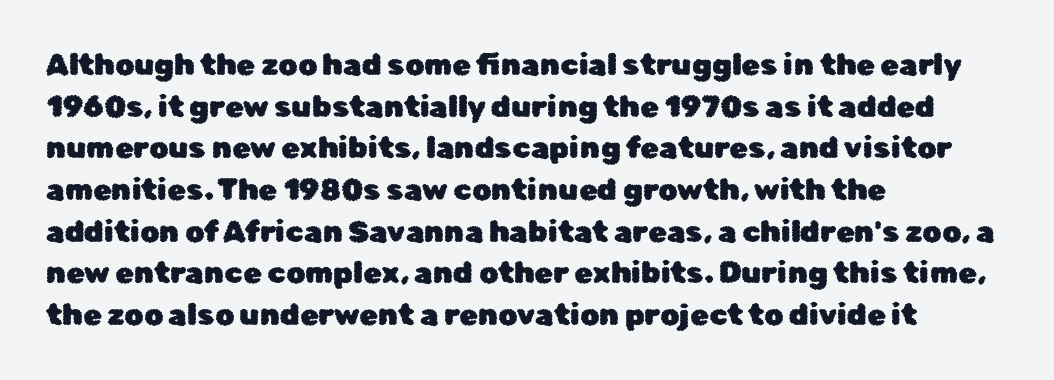
The image shows 30 px sans-serif type, upright; set left-aligned, normal line spacing (1.39x), normal letter spacing, not underlined; low stroke contrast and a medium x-height.
